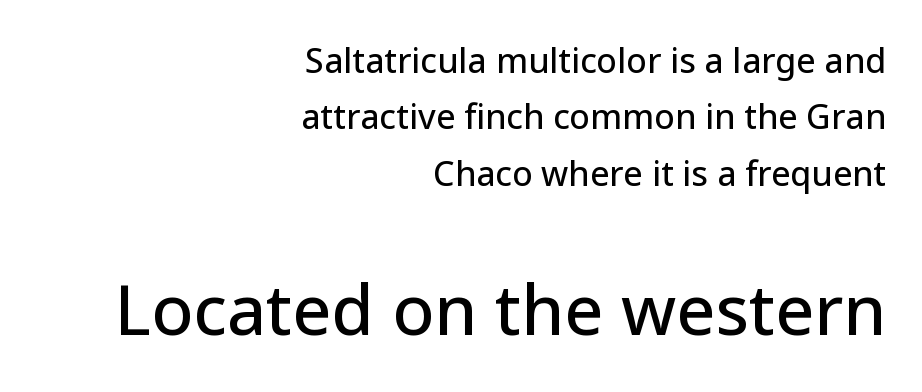
The image shows 69 px sans-serif type, upright; set right-aligned, normal line spacing (1.66x), normal letter spacing, not underlined; the second (bottom) block is 2.03x larger; low stroke contrast and a medium x-height.
